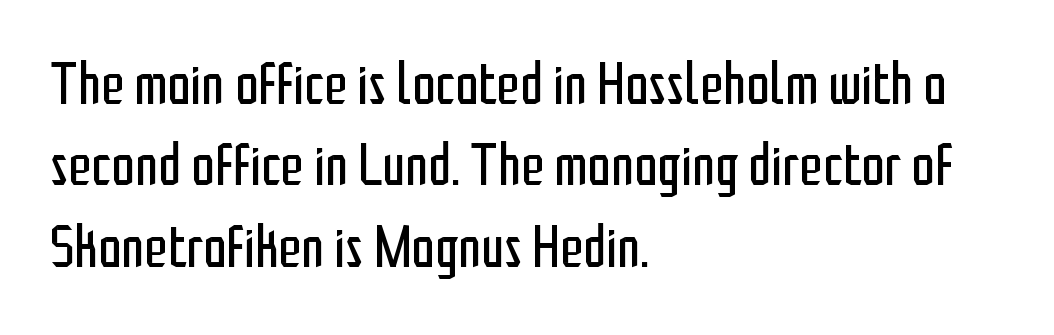
Q: Is the text bold? A: No.
Q: Is the text italic (slanted)? A: No, it is upright.
Q: Is the typeface a serif or a sans-serif typeface? A: Sans-serif.
Q: Is the text underlined? A: No.
Q: How is the paragraph aligned? A: Left-aligned.
Q: Is the spacing between letters normal or unusually wide? A: Normal.
Q: Is the spacing between lines tight, normal or loose? A: Normal.
Q: Width (condensed, normal, or wide)? A: Condensed.
Q: Stroke contrast? A: Low.
Q: x-height? A: Medium.
Q: Monospaced? A: No.
